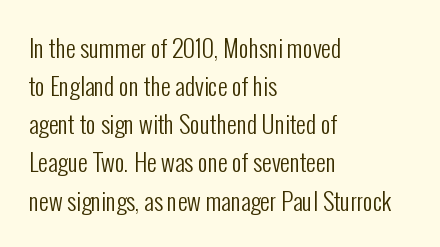
The image shows 24 px text type, upright; set left-aligned, normal line spacing (1.59x), normal letter spacing, not underlined.
